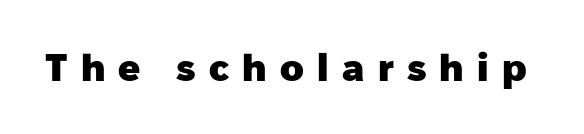
Q: Is the text bold? A: Yes.
Q: Is the text italic (slanted)? A: No, it is upright.
Q: Is the typeface a serif or a sans-serif typeface? A: Sans-serif.
Q: Is the text underlined? A: No.
Q: Is the spacing between letters normal or unusually wide? A: Unusually wide.
Q: Width (condensed, normal, or wide)? A: Normal.
Q: Stroke contrast? A: Low.
Q: x-height? A: Medium.
Q: Monospaced? A: No.
